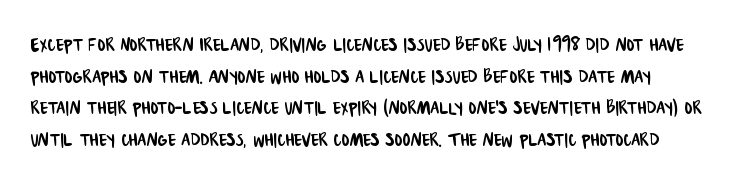
{"underline": "no", "line_spacing": "normal", "line_spacing_ratio": 1.37, "letter_spacing": "normal", "letter_spacing_em": 0.0, "glyph_px": 23}
